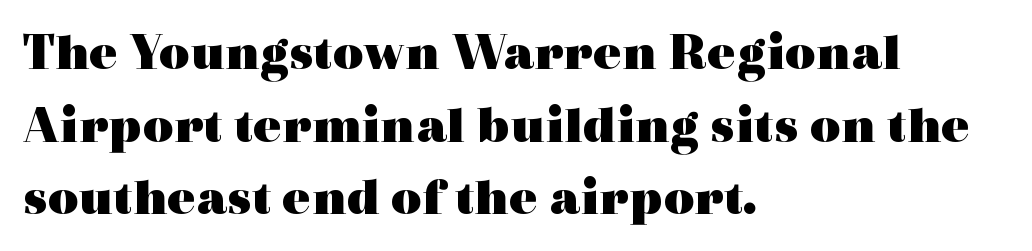
A typesetter would call this zero additional tracking. Underline: absent. Quick note: interline space is typical. Think of a printed novel: that variable character pitch is what you see here. Posture: straight, roman, zero tilt. Is this a sans? No — the strokes have serifs.
